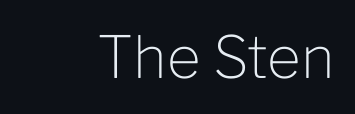
Serif or sans? Sans — the stroke terminals are bare. Has an underline been added? It has not. Do the characters align in a grid? No, the font is proportional. The type sits square on the baseline with zero lean. In terms of letterspacing, this is plain default setting.
